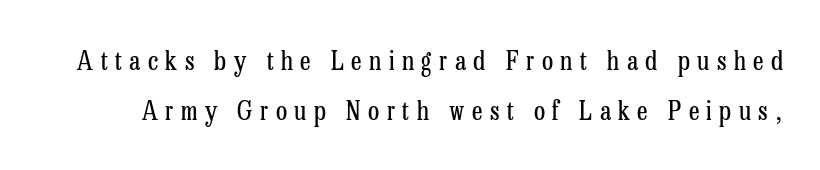
Q: Is the text bold? A: No.
Q: Is the text italic (slanted)? A: No, it is upright.
Q: Is the text underlined? A: No.
Q: Is the spacing between letters normal or unusually wide? A: Unusually wide.
Q: Is the spacing between lines tight, normal or loose? A: Loose.
